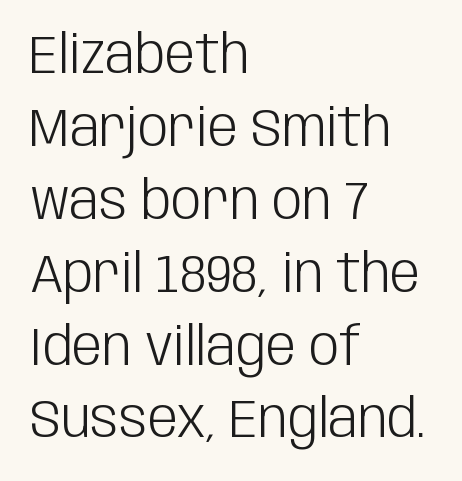
Q: Is the text bold? A: No.
Q: Is the text italic (slanted)? A: No, it is upright.
Q: Is the typeface a serif or a sans-serif typeface? A: Sans-serif.
Q: Is the text underlined? A: No.
Q: How is the paragraph aligned? A: Left-aligned.
Q: Is the spacing between letters normal or unusually wide? A: Normal.
Q: Is the spacing between lines tight, normal or loose? A: Normal.
Q: Width (condensed, normal, or wide)? A: Condensed.
Q: Stroke contrast? A: Low.
Q: x-height? A: Large.
Q: Monospaced? A: No.
